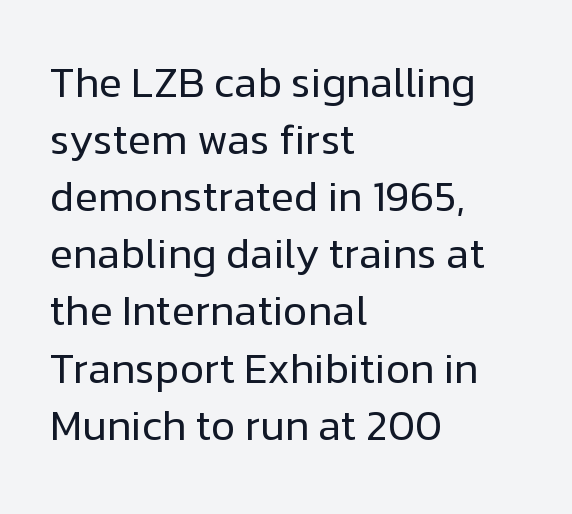
{"serif": "no", "italic": "no", "bold": "no", "weight": "regular", "width": "normal", "stroke_contrast": "low", "x_height": "medium", "monospaced": "no", "underline": "no", "align": "left", "line_spacing": "normal", "line_spacing_ratio": 1.36, "letter_spacing": "normal", "letter_spacing_em": 0.0, "glyph_px": 42}
